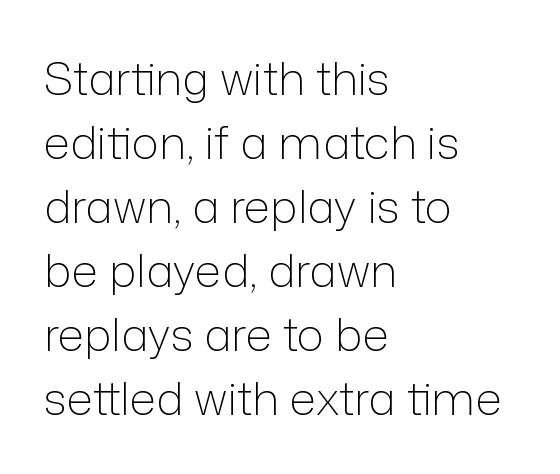
Q: Is the text bold? A: No.
Q: Is the text italic (slanted)? A: No, it is upright.
Q: Is the typeface a serif or a sans-serif typeface? A: Sans-serif.
Q: Is the text underlined? A: No.
Q: How is the paragraph aligned? A: Left-aligned.
Q: Is the spacing between letters normal or unusually wide? A: Normal.
Q: Is the spacing between lines tight, normal or loose? A: Normal.
Q: Width (condensed, normal, or wide)? A: Normal.
Q: Stroke contrast? A: Low.
Q: x-height? A: Medium.
Q: Monospaced? A: No.
